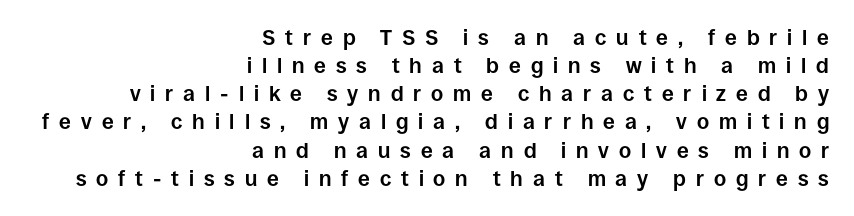
The image shows 21 px bold type, upright; set right-aligned, normal line spacing (1.34x), unusually wide letter spacing (+0.47 em), not underlined.
